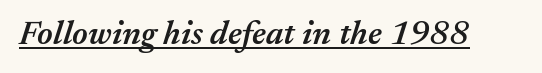
{"italic": "yes", "lean": "right", "slant_degrees": 17, "bold": "semi", "weight": "semibold", "width": "normal", "stroke_contrast": "medium", "x_height": "medium", "monospaced": "no", "underline": "yes", "letter_spacing": "normal", "letter_spacing_em": 0.0, "glyph_px": 34}
